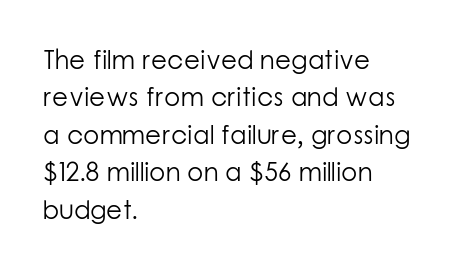
Q: Is the text bold? A: No.
Q: Is the text italic (slanted)? A: No, it is upright.
Q: Is the text underlined? A: No.
Q: How is the paragraph aligned? A: Left-aligned.
Q: Is the spacing between letters normal or unusually wide? A: Normal.
Q: Is the spacing between lines tight, normal or loose? A: Normal.
